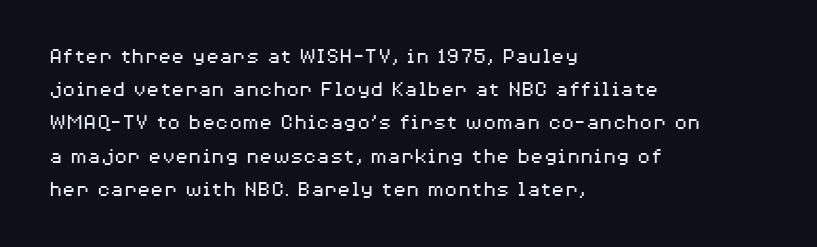
Tall strokes in this sample are plumb rather than angled. Weight: regular or lighter. Tracking value appears to be zero — textbook default spacing. The passage shown stacks its lines at a standard gap. The lines in this sample share a left origin and differ only in where they stop. Anything drawn beneath the words? Only blank space.
